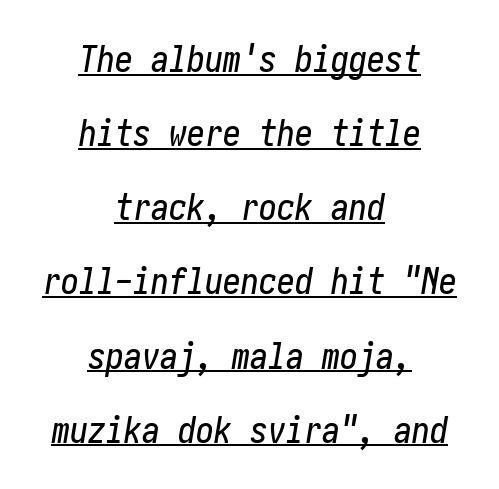
The image shows 36 px condensed type, italic (leaning right); set centered, loose line spacing (2.06x), normal letter spacing, underlined; low stroke contrast and a medium x-height.
